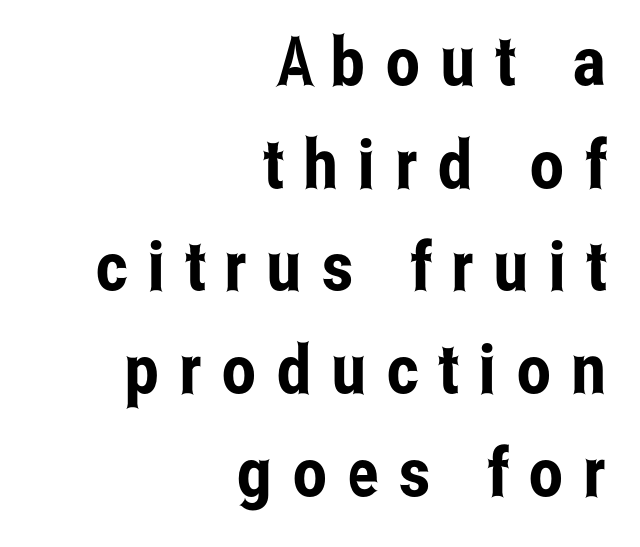
The image shows 68 px condensed sans-serif type, upright; set right-aligned, normal line spacing (1.51x), unusually wide letter spacing (+0.3 em), not underlined; low stroke contrast and a medium x-height.
